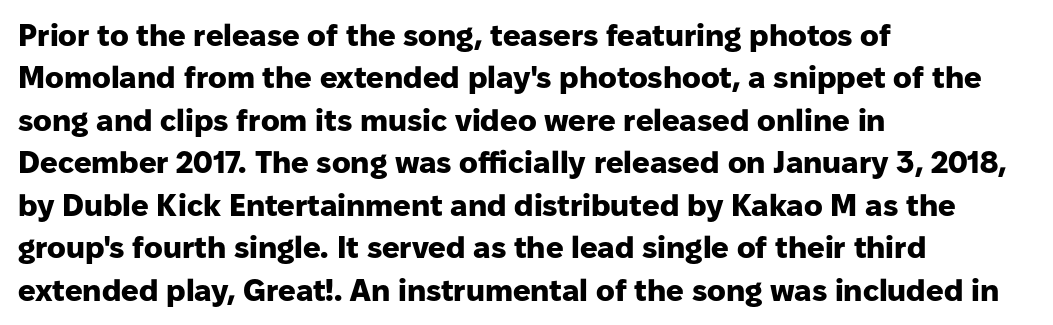
The rendering uses natural spacing where letterforms have individual widths. The face used here is rendered with its standard letterfit. What weight is shown? A full bold with thick strokes. The rendering shows plain stroke endings on the letterforms — a sans-serif design. Leading: standard.
